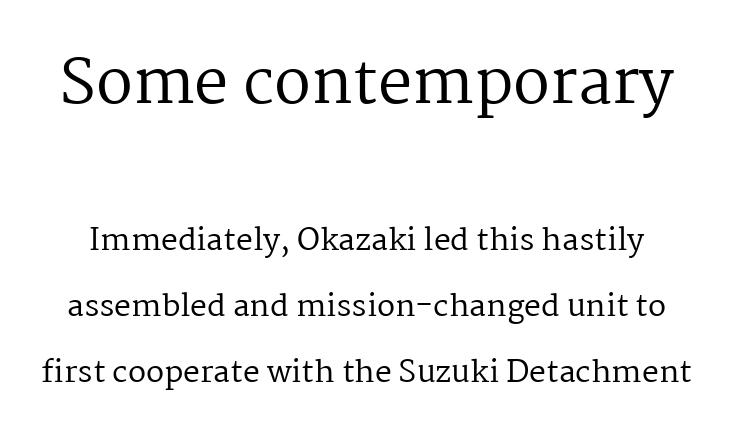
The image shows 61 px regular-weight serif type, upright; set loose line spacing (2.19x), normal letter spacing, not underlined; the first (top) block is 2.03x larger; medium stroke contrast and a medium x-height.
